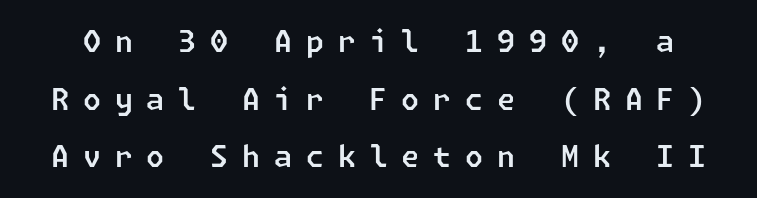
{"serif": "no", "width": "normal", "stroke_contrast": "low", "x_height": "medium", "underline": "no", "line_spacing": "loose", "line_spacing_ratio": 1.99, "letter_spacing": "wide", "letter_spacing_em": 0.48, "glyph_px": 29}
